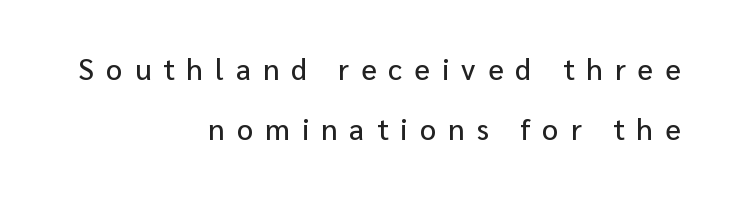
Q: Is the text italic (slanted)? A: No, it is upright.
Q: Is the typeface a serif or a sans-serif typeface? A: Sans-serif.
Q: Is the text underlined? A: No.
Q: How is the paragraph aligned? A: Right-aligned.
Q: Is the spacing between letters normal or unusually wide? A: Unusually wide.
Q: Is the spacing between lines tight, normal or loose? A: Loose.
Q: Width (condensed, normal, or wide)? A: Normal.
Q: Stroke contrast? A: Low.
Q: x-height? A: Medium.
Q: Monospaced? A: No.
